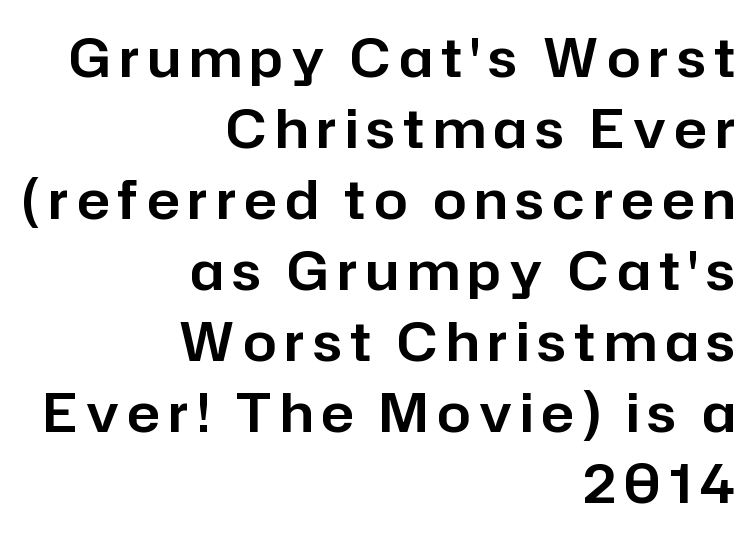
The image shows 53 px sans-serif type, upright; set right-aligned, normal line spacing (1.34x), not underlined; low stroke contrast and a medium x-height.
